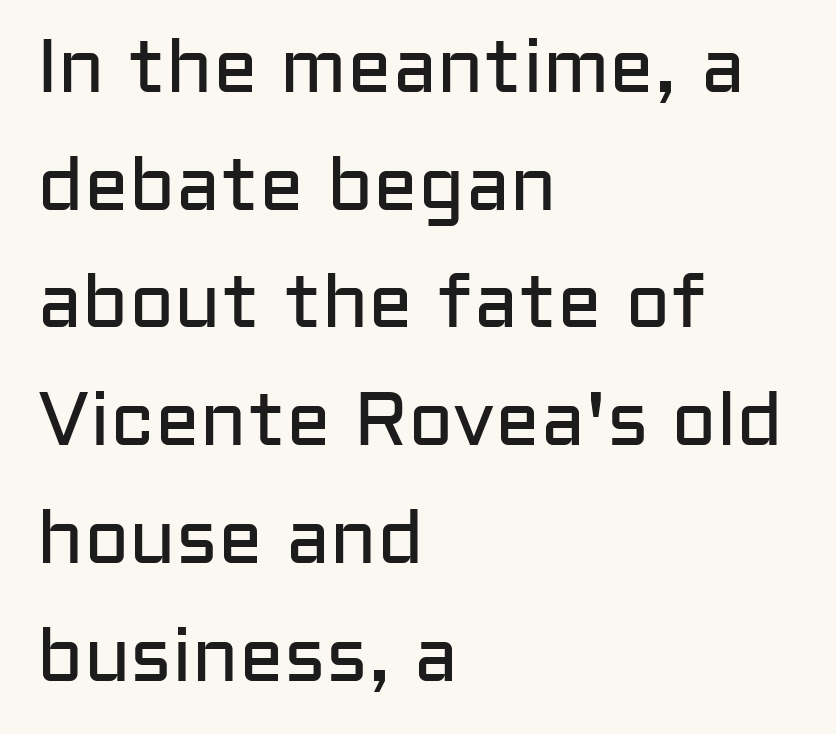
{"serif": "no", "italic": "no", "bold": "no", "weight": "regular", "width": "normal", "stroke_contrast": "low", "x_height": "medium", "monospaced": "no", "underline": "no", "align": "left", "line_spacing": "normal", "line_spacing_ratio": 1.57, "letter_spacing": "normal", "letter_spacing_em": 0.0, "glyph_px": 75}
